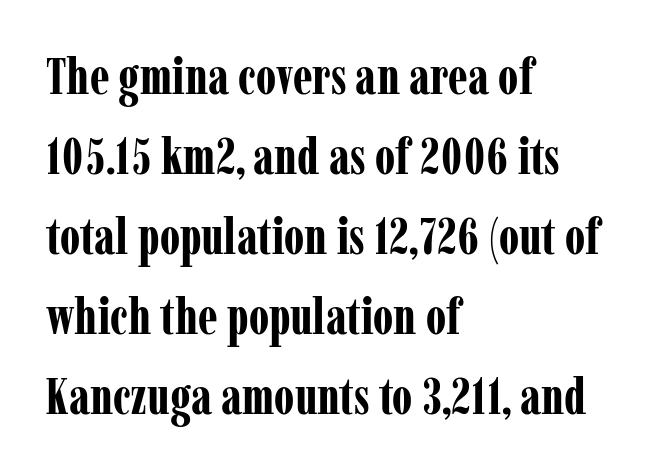
Q: Is the text bold? A: Yes.
Q: Is the text italic (slanted)? A: No, it is upright.
Q: Is the typeface a serif or a sans-serif typeface? A: Serif.
Q: Is the text underlined? A: No.
Q: How is the paragraph aligned? A: Left-aligned.
Q: Is the spacing between letters normal or unusually wide? A: Normal.
Q: Is the spacing between lines tight, normal or loose? A: Normal.
Q: Width (condensed, normal, or wide)? A: Condensed.
Q: Stroke contrast? A: Low.
Q: x-height? A: Medium.
Q: Monospaced? A: No.
